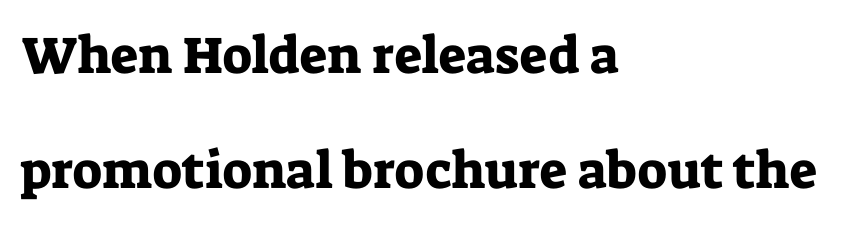
The image shows 52 px serif type, upright; set left-aligned, loose line spacing (2.21x), normal letter spacing, not underlined; low stroke contrast and a medium x-height.
